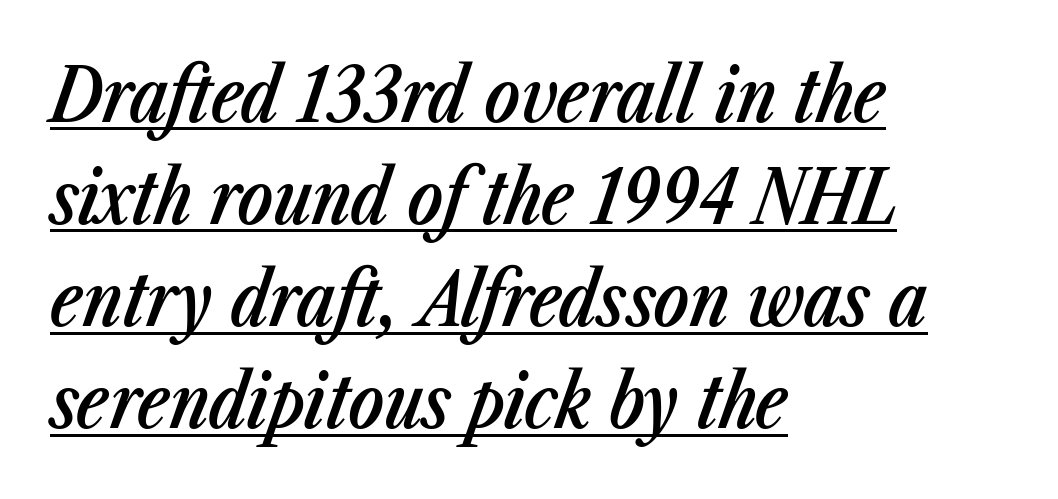
{"italic": "yes", "lean": "right", "slant_degrees": 23, "bold": "semi", "weight": "semibold", "width": "condensed", "stroke_contrast": "low", "x_height": "medium", "monospaced": "no", "underline": "yes", "align": "left", "line_spacing": "normal", "line_spacing_ratio": 1.38, "letter_spacing": "normal", "letter_spacing_em": 0.0, "glyph_px": 74}
